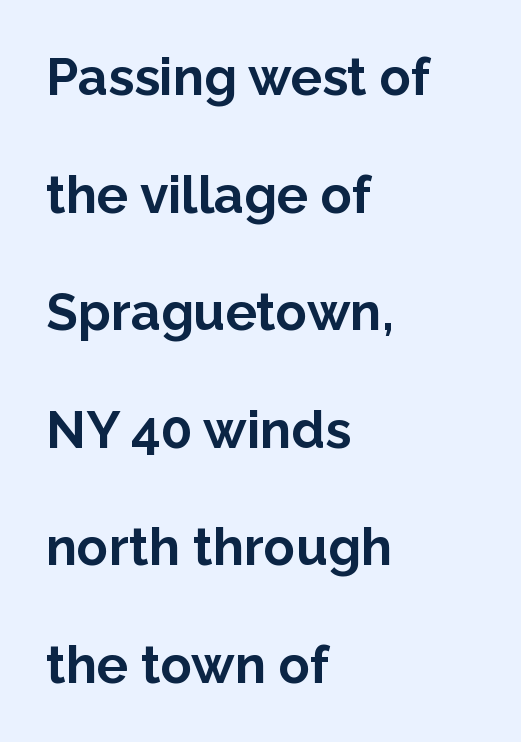
Q: Is the text bold? A: Yes.
Q: Is the text italic (slanted)? A: No, it is upright.
Q: Is the typeface a serif or a sans-serif typeface? A: Sans-serif.
Q: Is the text underlined? A: No.
Q: How is the paragraph aligned? A: Left-aligned.
Q: Is the spacing between letters normal or unusually wide? A: Normal.
Q: Is the spacing between lines tight, normal or loose? A: Loose.
Q: Width (condensed, normal, or wide)? A: Normal.
Q: Stroke contrast? A: Low.
Q: x-height? A: Medium.
Q: Monospaced? A: No.
